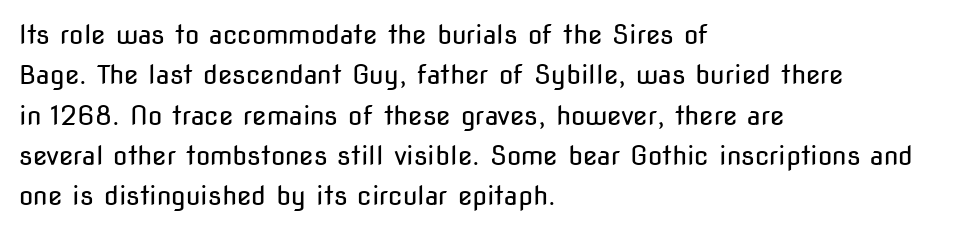
Q: Is the text bold? A: No.
Q: Is the text italic (slanted)? A: No, it is upright.
Q: Is the text underlined? A: No.
Q: How is the paragraph aligned? A: Left-aligned.
Q: Is the spacing between letters normal or unusually wide? A: Normal.
Q: Is the spacing between lines tight, normal or loose? A: Normal.
